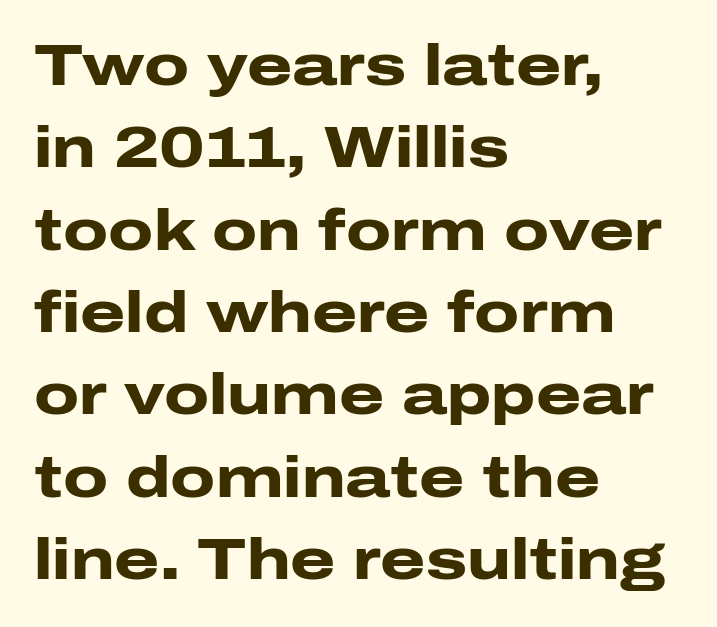
Q: Is the text bold? A: Yes.
Q: Is the text italic (slanted)? A: No, it is upright.
Q: Is the typeface a serif or a sans-serif typeface? A: Sans-serif.
Q: Is the text underlined? A: No.
Q: How is the paragraph aligned? A: Left-aligned.
Q: Is the spacing between letters normal or unusually wide? A: Normal.
Q: Is the spacing between lines tight, normal or loose? A: Normal.
Q: Width (condensed, normal, or wide)? A: Wide.
Q: Stroke contrast? A: Low.
Q: x-height? A: Medium.
Q: Monospaced? A: No.
